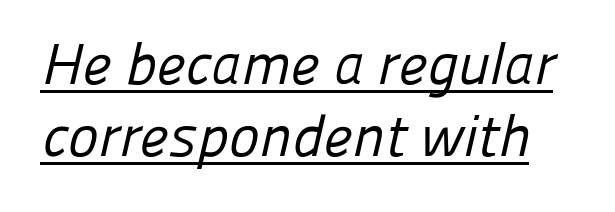
Q: Is the text bold? A: No.
Q: Is the typeface a serif or a sans-serif typeface? A: Sans-serif.
Q: Is the text underlined? A: Yes.
Q: Is the spacing between letters normal or unusually wide? A: Normal.
Q: Is the spacing between lines tight, normal or loose? A: Normal.
Q: Width (condensed, normal, or wide)? A: Normal.
Q: Stroke contrast? A: Low.
Q: x-height? A: Medium.
Q: Monospaced? A: No.
